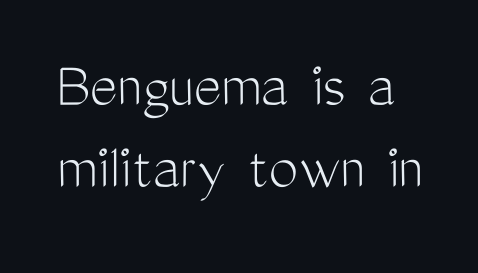
Think of a printed novel: that variable character pitch is what you see here. Plain, unruled lines of type. Standard letterfit; no display-style spreading of the glyphs. In terms of posture, this sample is upright. Serif or sans? Sans — the stroke terminals are bare.
